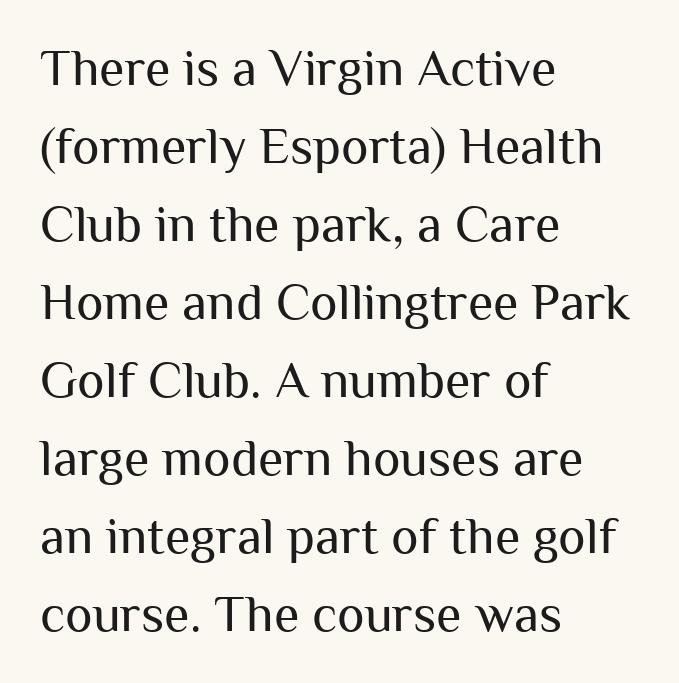
Does the type have serifs? No, each stem ends abruptly. Does extra space separate the letters? No, they use regular spacing. Each new line begins a customary step beneath the previous one. Line beginnings align vertically; line endings do not. Weight class: somewhere from thin through regular.
